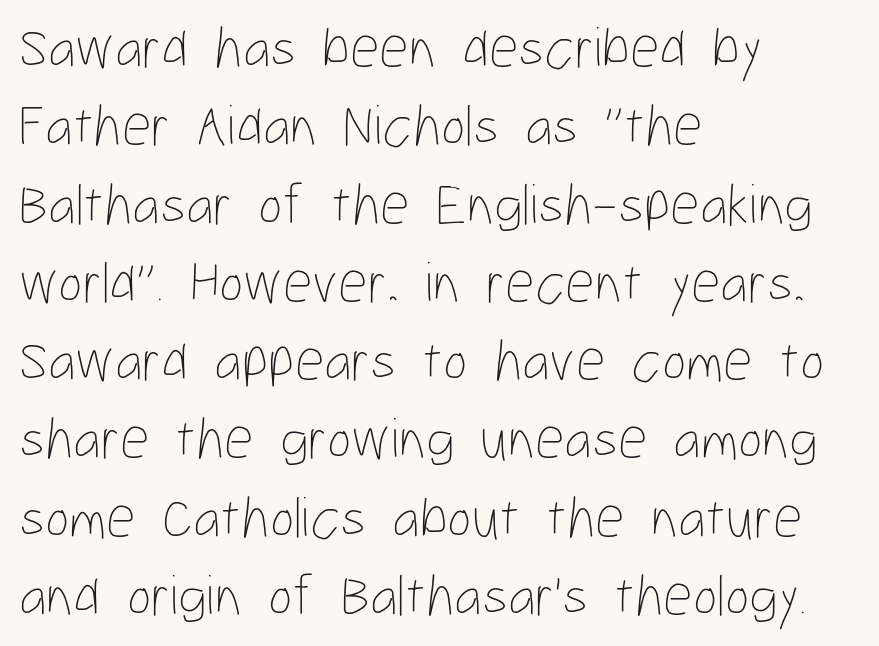
The image shows 58 px thin, condensed type, upright; set left-aligned, normal line spacing (1.35x), normal letter spacing, not underlined; low stroke contrast and a medium x-height.
